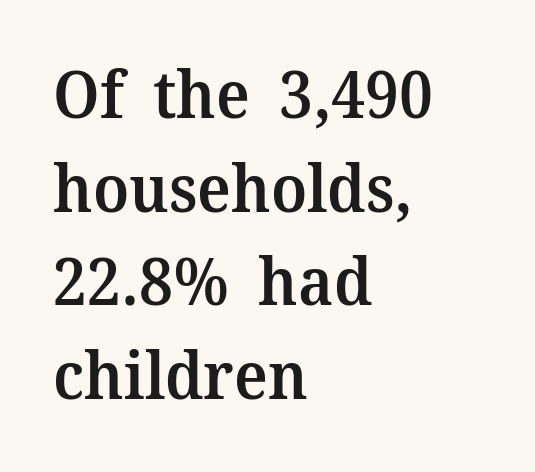
The image shows 65 px semibold serif type, upright; set left-aligned, normal line spacing (1.44x), normal letter spacing, not underlined; medium stroke contrast and a medium x-height.
